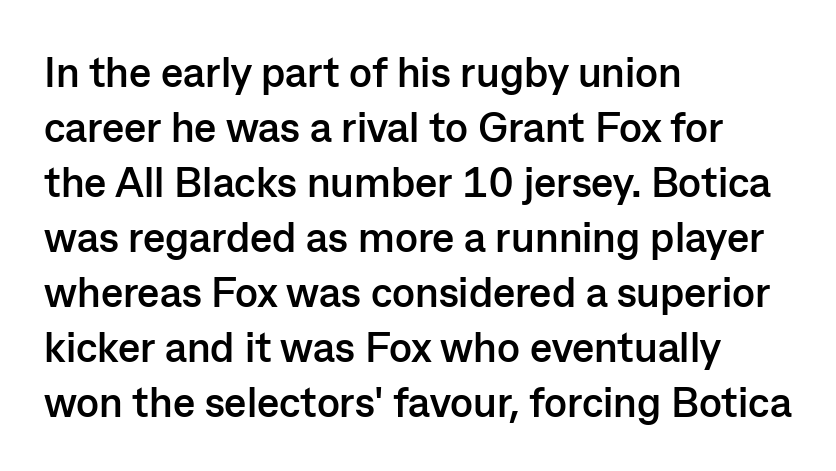
{"serif": "no", "italic": "no", "bold": "yes", "weight": "semibold", "width": "normal", "stroke_contrast": "low", "x_height": "medium", "monospaced": "no", "underline": "no", "align": "left", "line_spacing": "normal", "line_spacing_ratio": 1.31, "letter_spacing": "normal", "letter_spacing_em": 0.0, "glyph_px": 42}
